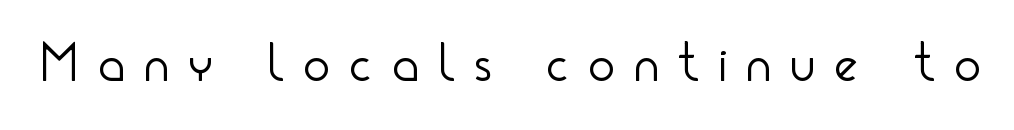
The image shows 55 px light, condensed sans-serif type, upright; set unusually wide letter spacing (+0.38 em), not underlined; low stroke contrast and a small x-height.
